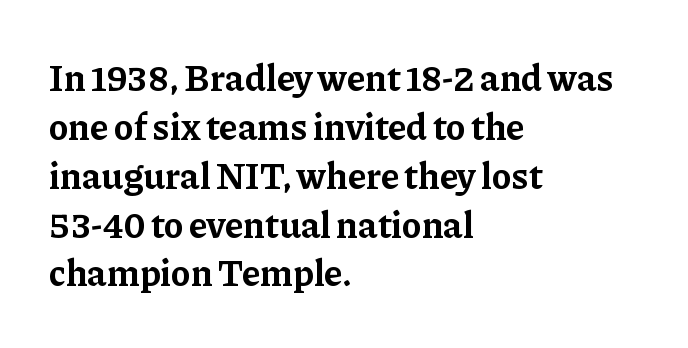
The rag falls on the right side of this text block. Whoever set this chose a conventional vertical rhythm. Characters remain perfectly vertical along every line. Does the weight exceed regular? Yes, all the way to bold.
